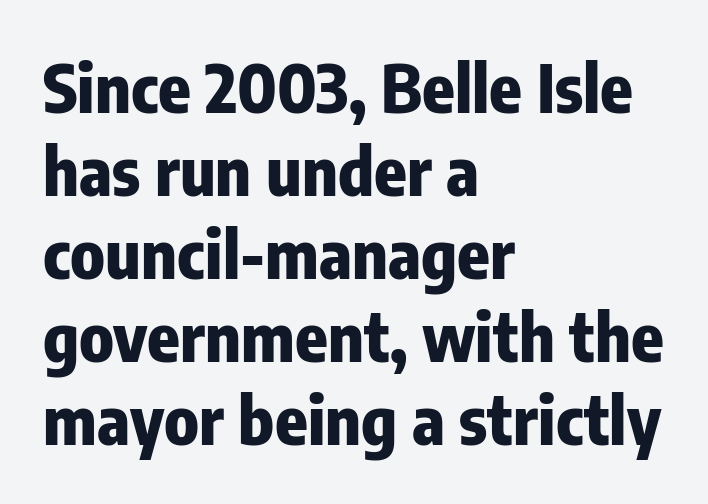
{"serif": "no", "italic": "no", "bold": "yes", "weight": "heavy", "width": "condensed", "stroke_contrast": "low", "x_height": "medium", "monospaced": "no", "underline": "no", "align": "left", "line_spacing_ratio": 1.24, "letter_spacing": "normal", "letter_spacing_em": 0.0, "glyph_px": 67}
